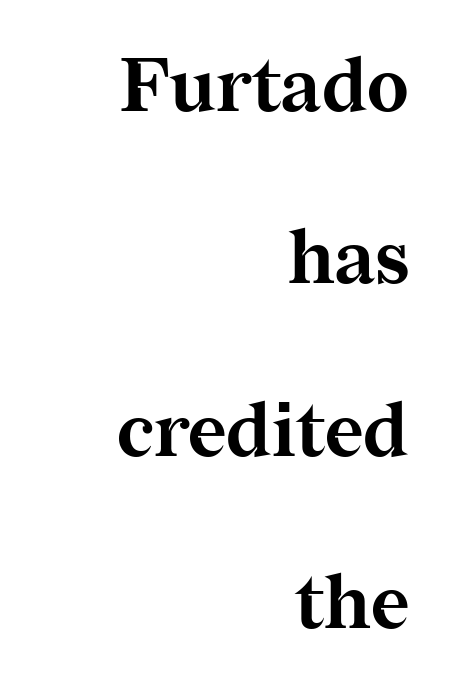
Q: Is the text bold? A: Yes.
Q: Is the text italic (slanted)? A: No, it is upright.
Q: Is the typeface a serif or a sans-serif typeface? A: Serif.
Q: Is the text underlined? A: No.
Q: How is the paragraph aligned? A: Right-aligned.
Q: Is the spacing between letters normal or unusually wide? A: Normal.
Q: Is the spacing between lines tight, normal or loose? A: Loose.
Q: Width (condensed, normal, or wide)? A: Normal.
Q: Stroke contrast? A: Medium.
Q: x-height? A: Medium.
Q: Monospaced? A: No.
